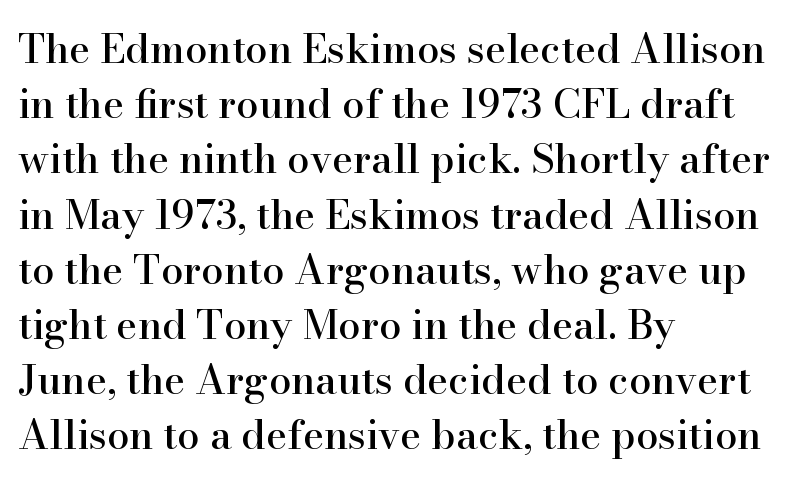
Q: Is the text italic (slanted)? A: No, it is upright.
Q: Is the typeface a serif or a sans-serif typeface? A: Serif.
Q: Is the text underlined? A: No.
Q: How is the paragraph aligned? A: Left-aligned.
Q: Is the spacing between letters normal or unusually wide? A: Normal.
Q: Is the spacing between lines tight, normal or loose? A: Normal.
Q: Width (condensed, normal, or wide)? A: Normal.
Q: Stroke contrast? A: High.
Q: x-height? A: Small.
Q: Monospaced? A: No.
